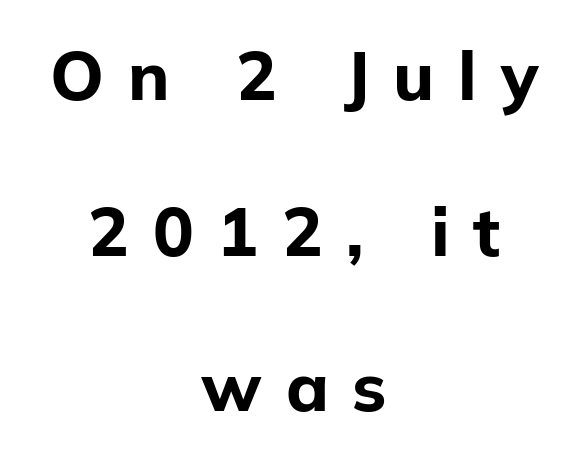
{"serif": "no", "italic": "no", "bold": "yes", "weight": "bold", "width": "normal", "stroke_contrast": "low", "x_height": "medium", "monospaced": "no", "underline": "no", "align": "center", "line_spacing": "loose", "line_spacing_ratio": 2.29, "letter_spacing": "wide", "letter_spacing_em": 0.35, "glyph_px": 68}
